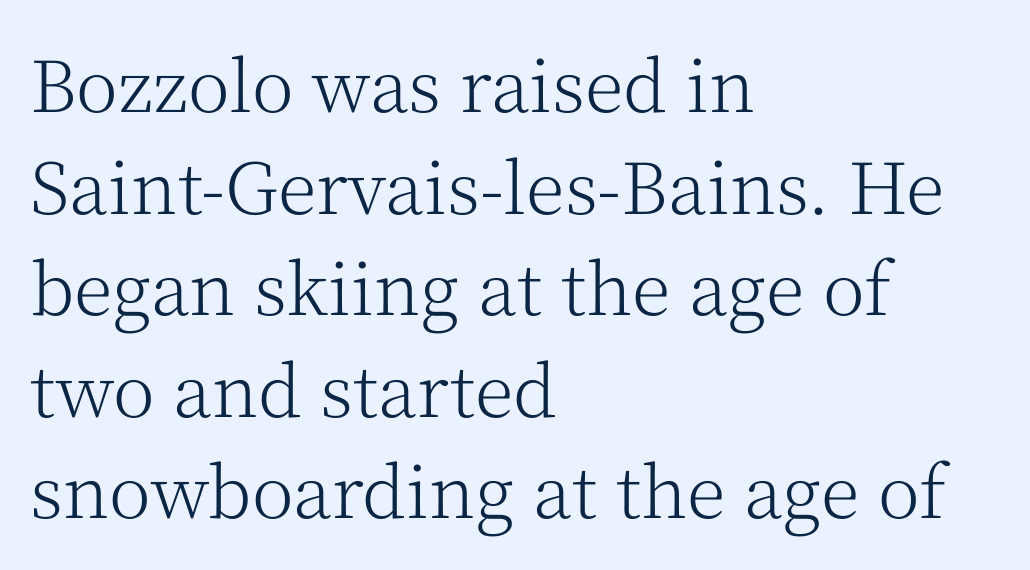
The image shows 71 px light serif type, upright; set left-aligned, normal line spacing (1.43x), normal letter spacing, not underlined; medium stroke contrast and a medium x-height.
